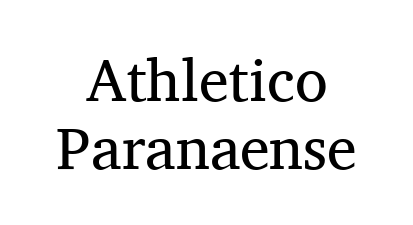
The image shows 60 px regular-weight serif type, upright; set centered, tight line spacing (1.13x), normal letter spacing, not underlined; medium stroke contrast and a medium x-height.
